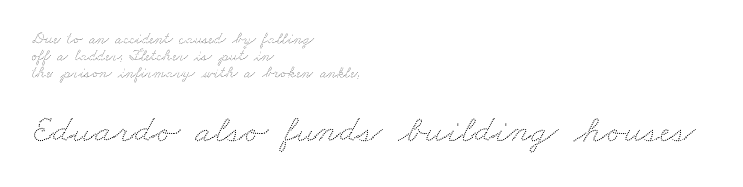
{"width": "wide", "stroke_contrast": "low", "x_height": "small", "monospaced": "no", "underline": "no", "align": "left", "line_spacing": "tight", "line_spacing_ratio": 1.06, "letter_spacing": "normal", "letter_spacing_em": 0.0, "larger_block": "second", "size_ratio": 2.44, "glyph_px": 39}
